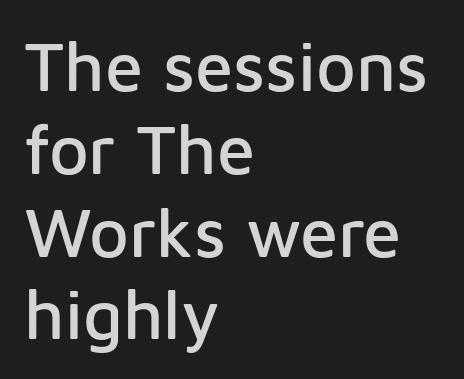
{"serif": "no", "italic": "no", "width": "normal", "stroke_contrast": "low", "x_height": "medium", "monospaced": "no", "underline": "no", "align": "left", "line_spacing_ratio": 1.2, "letter_spacing": "normal", "letter_spacing_em": 0.0, "glyph_px": 69}
